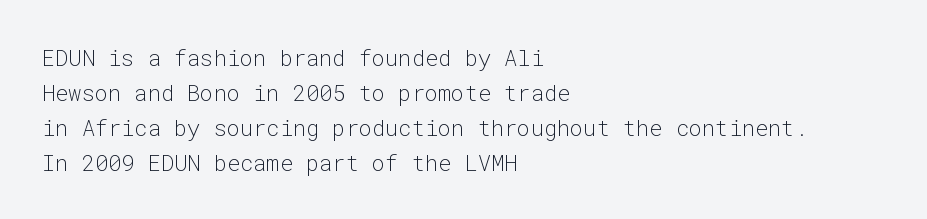
The image shows 22 px text type, upright; set left-aligned, normal line spacing (1.59x), normal letter spacing, not underlined.
